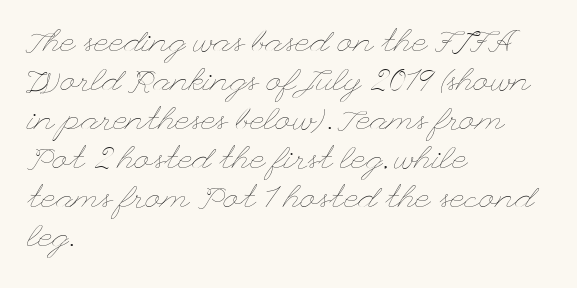
{"bold": "no", "weight": "thin", "width": "wide", "stroke_contrast": "low", "x_height": "small", "underline": "no", "align": "left", "line_spacing_ratio": 1.22, "letter_spacing": "normal", "letter_spacing_em": 0.0, "glyph_px": 32}
